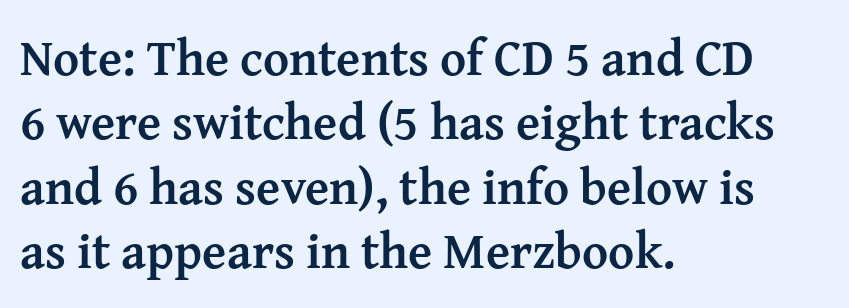
A student would call this left alignment; a typographer would say flush left, rag right. Each glyph is drawn with heavy, bold strokes. You could not count columns in this text — the font is proportionally spaced. You can tell it's not italic because the verticals are truly vertical. Letter spacing: default.
